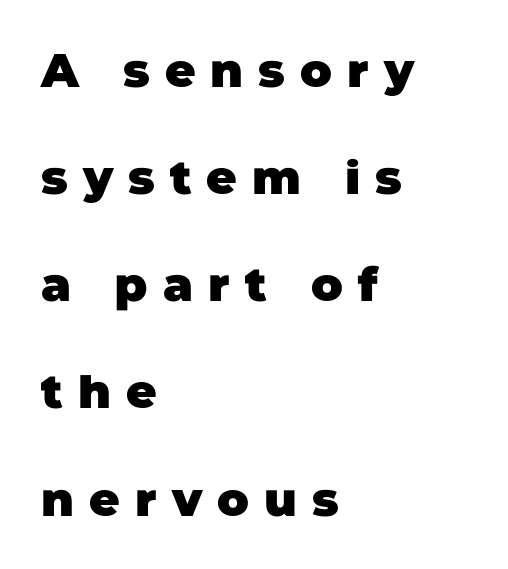
The rendering uses a bold face; every stroke is thick and dark. This rendering employs a face without finishing strokes, i.e., a sans-serif. Every row of glyphs begins at an identical x-position on the left. The area under the type is left untouched. In terms of leading, this rendering errs on the spacious side.
